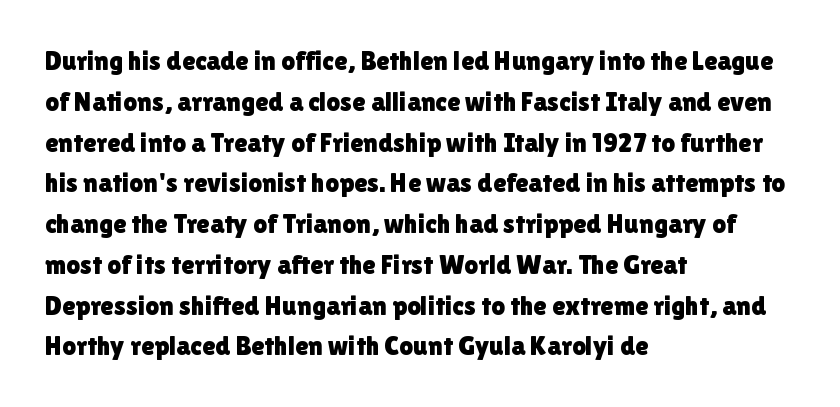
{"italic": "no", "underline": "no", "align": "left", "line_spacing": "normal", "line_spacing_ratio": 1.51, "letter_spacing": "normal", "letter_spacing_em": 0.0, "glyph_px": 27}
